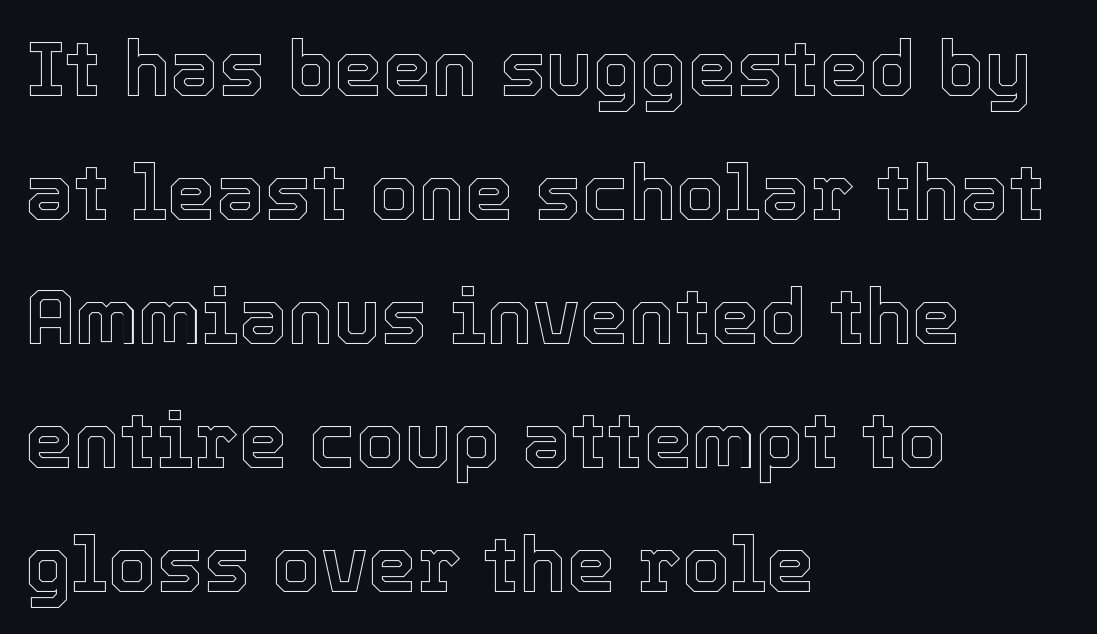
The image shows 78 px text type, upright; set left-aligned, normal line spacing (1.59x), normal letter spacing, not underlined; a medium x-height.
